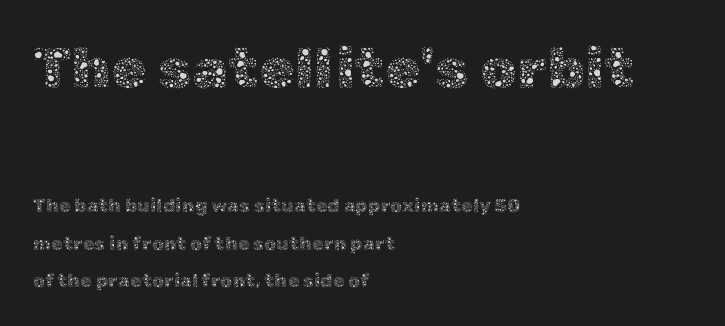
Q: Is the text bold? A: No.
Q: Is the text italic (slanted)? A: No, it is upright.
Q: Is the text underlined? A: No.
Q: How is the paragraph aligned? A: Left-aligned.
Q: Is the spacing between letters normal or unusually wide? A: Normal.
Q: Is the spacing between lines tight, normal or loose? A: Loose.
Q: Which block of text is set in a larger size, the first (top) or the second (bottom)? A: The first (top) one.
Q: Width (condensed, normal, or wide)? A: Normal.
Q: x-height? A: Medium.
Q: Monospaced? A: No.
